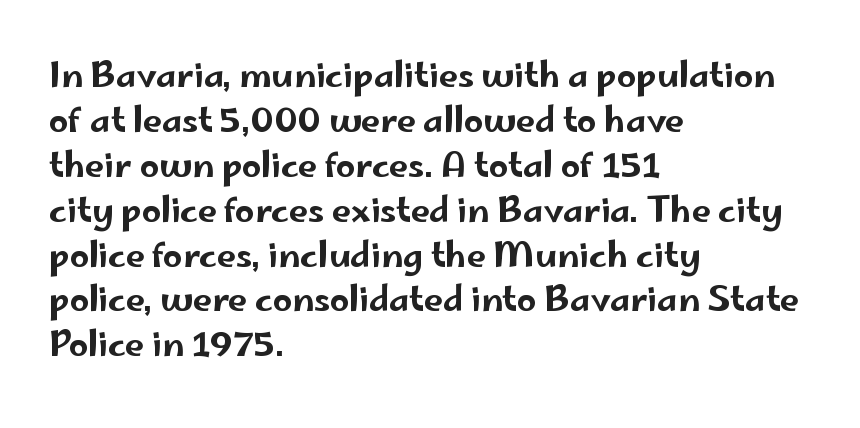
{"serif": "no", "italic": "no", "width": "wide", "stroke_contrast": "low", "x_height": "small", "monospaced": "no", "underline": "no", "align": "left", "line_spacing": "normal", "line_spacing_ratio": 1.32, "letter_spacing": "normal", "letter_spacing_em": 0.0, "glyph_px": 34}
